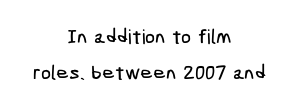
Q: Is the text underlined? A: No.
Q: How is the paragraph aligned? A: Centered.
Q: Is the spacing between letters normal or unusually wide? A: Normal.
